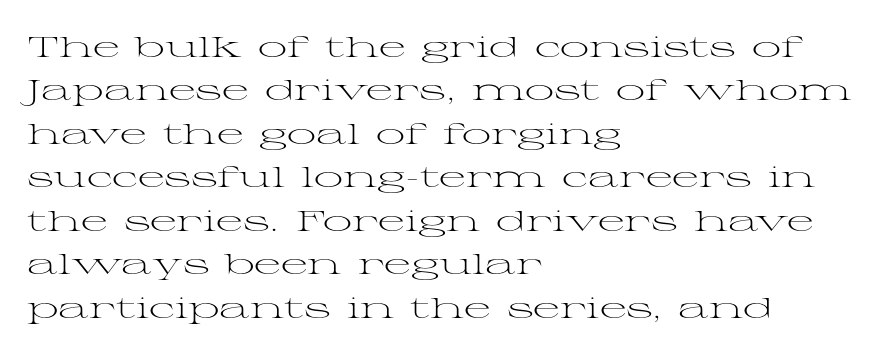
Character widths vary here, with narrow letters taking less room than wide ones. Visually the block forms a straight wall on the left and a jagged coastline on the right. The typeface has the unassuming heft of standard copy or less. Posture: upright roman.
